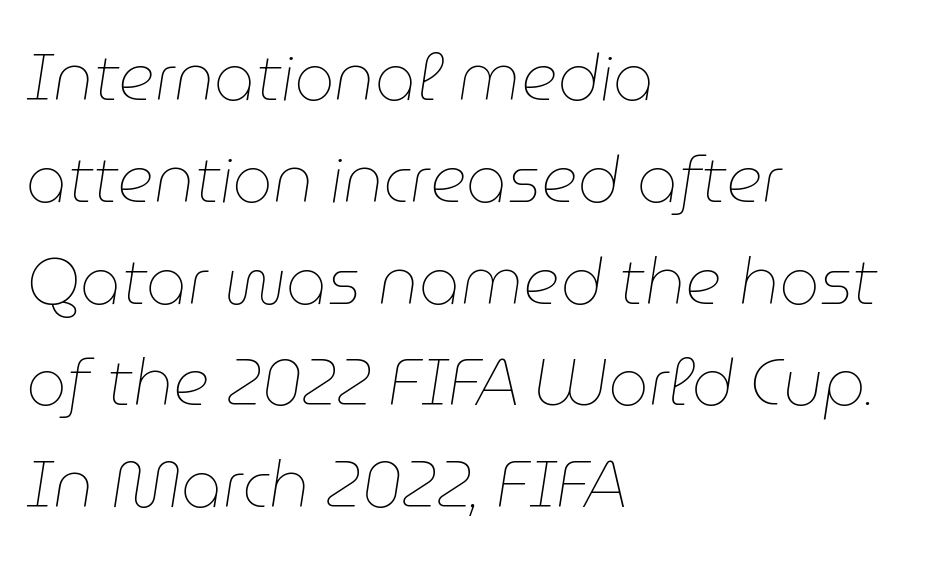
The image shows 64 px thin type, italic (leaning right); set left-aligned, normal line spacing (1.59x), normal letter spacing, not underlined; low stroke contrast and a medium x-height.
